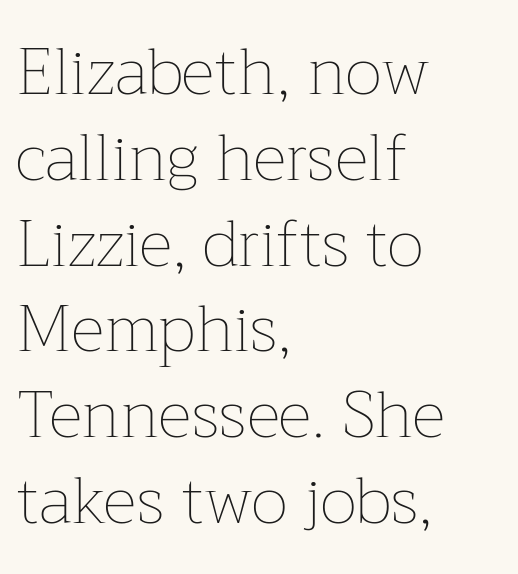
{"italic": "no", "bold": "no", "weight": "thin", "width": "normal", "stroke_contrast": "low", "x_height": "medium", "monospaced": "no", "underline": "no", "align": "left", "line_spacing": "normal", "line_spacing_ratio": 1.32, "letter_spacing": "normal", "letter_spacing_em": 0.0, "glyph_px": 65}
